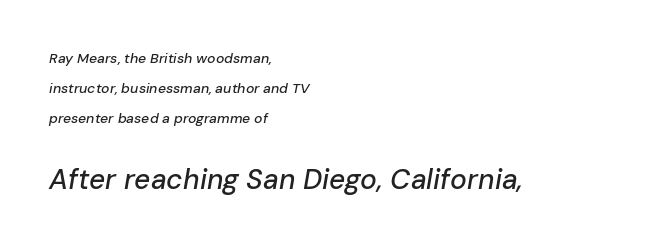
{"italic": "yes", "lean": "right", "slant_degrees": 10, "width": "normal", "stroke_contrast": "low", "x_height": "medium", "monospaced": "no", "underline": "no", "align": "left", "line_spacing": "loose", "line_spacing_ratio": 2.13, "letter_spacing": "normal", "letter_spacing_em": 0.0, "larger_block": "second", "size_ratio": 2.0, "glyph_px": 28}
